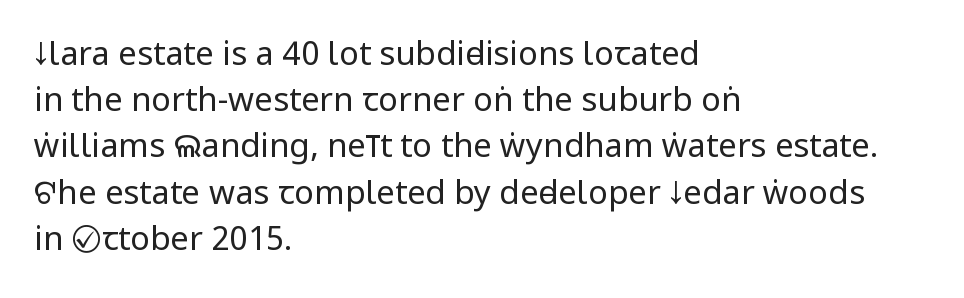
Grotesque or geometric, the face here clearly has no serifs. The rag falls on the right side of this text block. Nobody drew a line under any word here. Inter-character spacing is left at the font's built-in metrics. Regular leading. Looks like regular typesetting: each glyph gets only the width it needs.
